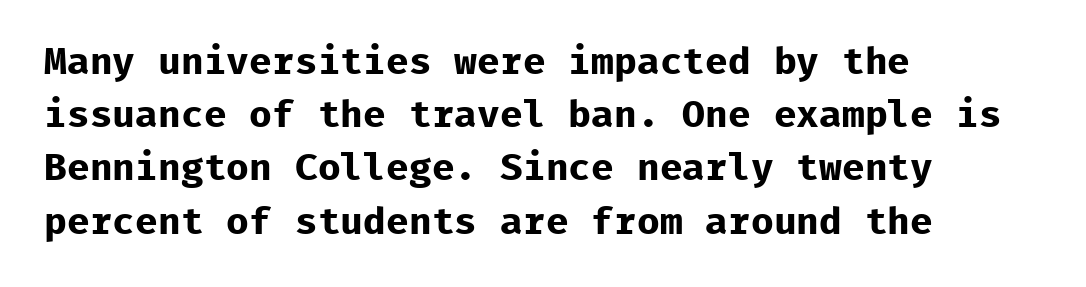
{"serif": "no", "italic": "no", "bold": "yes", "weight": "bold", "width": "normal", "stroke_contrast": "low", "x_height": "medium", "monospaced": "yes", "underline": "no", "align": "left", "line_spacing": "normal", "line_spacing_ratio": 1.4, "letter_spacing": "normal", "letter_spacing_em": 0.0, "glyph_px": 38}
